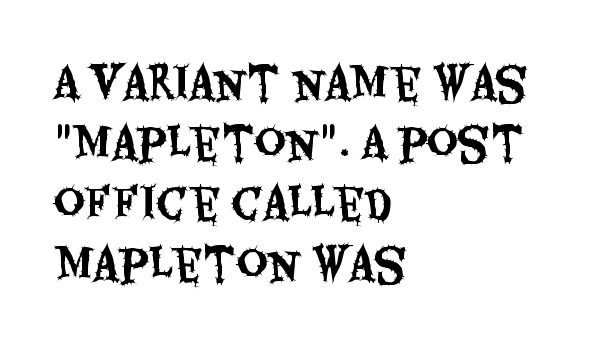
{"serif": "no", "italic": "no", "width": "condensed", "stroke_contrast": "medium", "x_height": "large", "monospaced": "no", "underline": "no", "align": "left", "line_spacing": "normal", "line_spacing_ratio": 1.4, "letter_spacing": "normal", "letter_spacing_em": 0.0, "glyph_px": 43}
